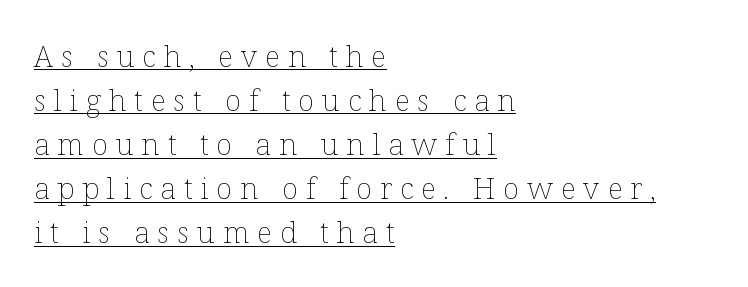
Students, observe: this is what conventionally led text looks like. Is this a fixed-width face? No — the glyphs have proportional, varying widths. Compared with typical body copy, the letter spacing here is much looser. Teacher's note: observe the even left margin — that is flush-left alignment. The weight tops out at a normal text grade. The letters stand upright; this is a roman face.
